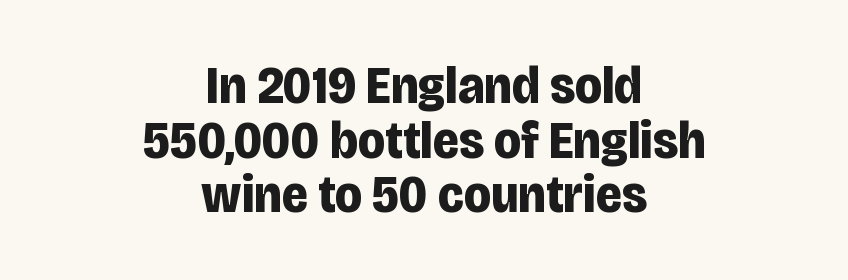
Posture: upright roman. A student would call this center alignment; a typographer would say set centered. You could barely slide anything between these rows. Bold? Absolutely — the strokes are thick and heavy.
